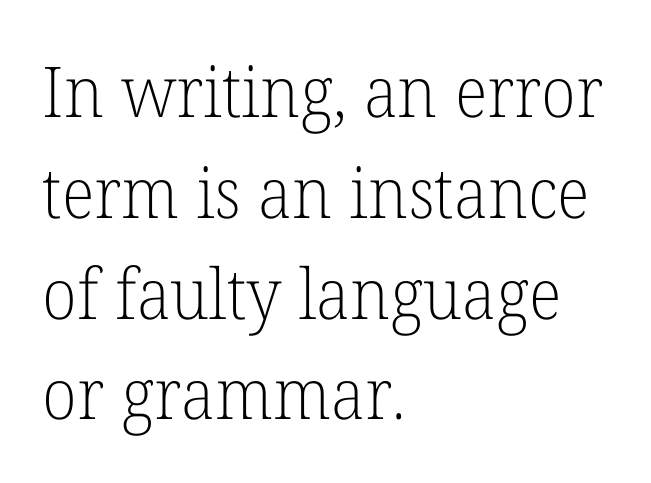
The lines in this sample share a left origin and differ only in where they stop. Designer's note — italics off, roman on. The foot of each line stays bare and open. The type is set solid horizontally, with unmodified tracking.
